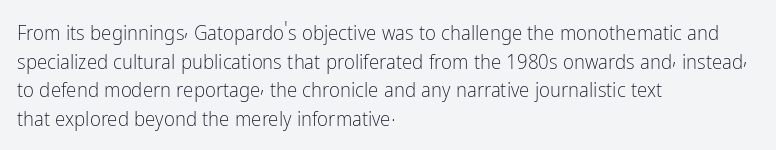
The image shows 21 px text type, upright; set left-aligned, normal line spacing (1.36x), normal letter spacing, not underlined.
